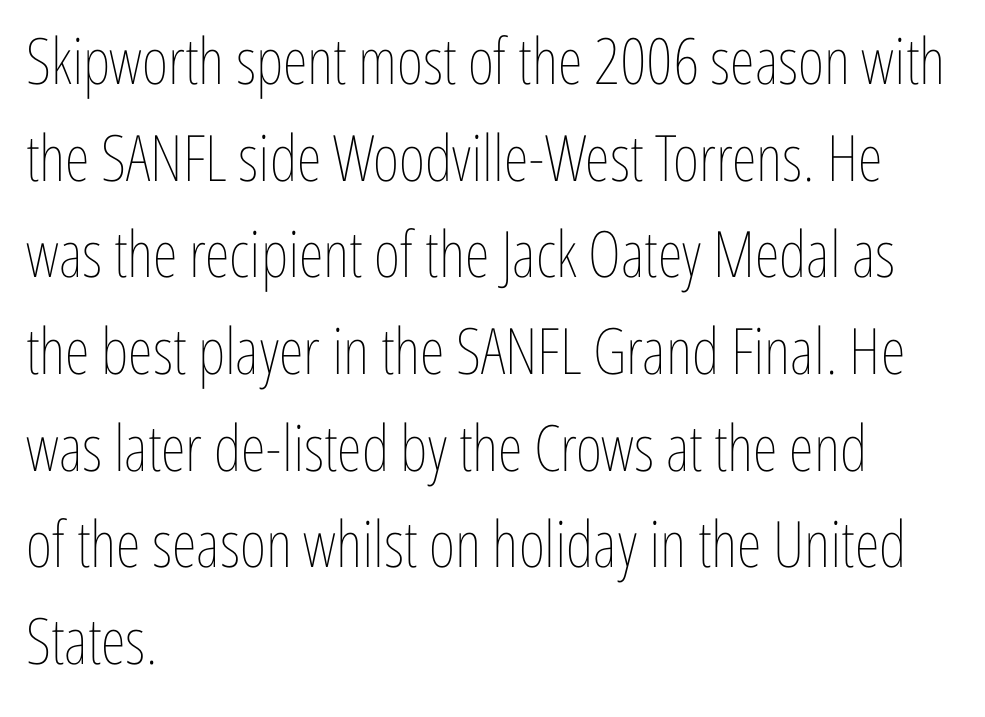
{"italic": "no", "bold": "no", "weight": "thin", "width": "condensed", "stroke_contrast": "low", "x_height": "medium", "monospaced": "no", "underline": "no", "align": "left", "line_spacing": "normal", "line_spacing_ratio": 1.51, "letter_spacing": "normal", "letter_spacing_em": 0.0, "glyph_px": 64}
